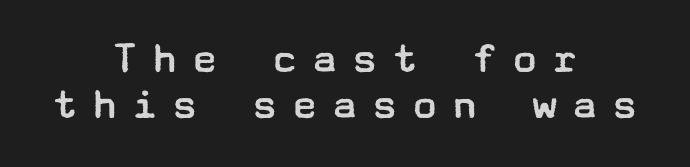
Plain, unruled lines of type. Is the letter spacing exaggerated? Yes — the characters are pushed far apart. You can tell from the bare stems that sans-serif type was used. No italicization has been applied; the sample stays upright. The typeface has the unassuming heft of standard copy or less.
